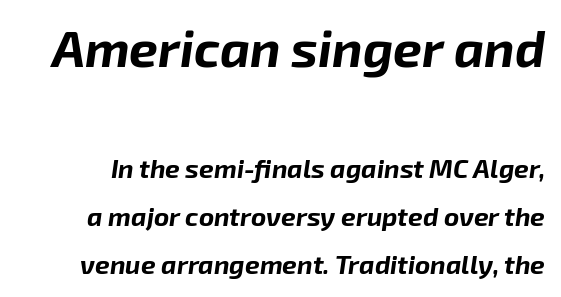
Lines of text with bare space underneath. Reading top to bottom, the characters get smaller at the block break. The glyphs have the mass of a bold cut. Inter-character spacing is left at the font's built-in metrics.
